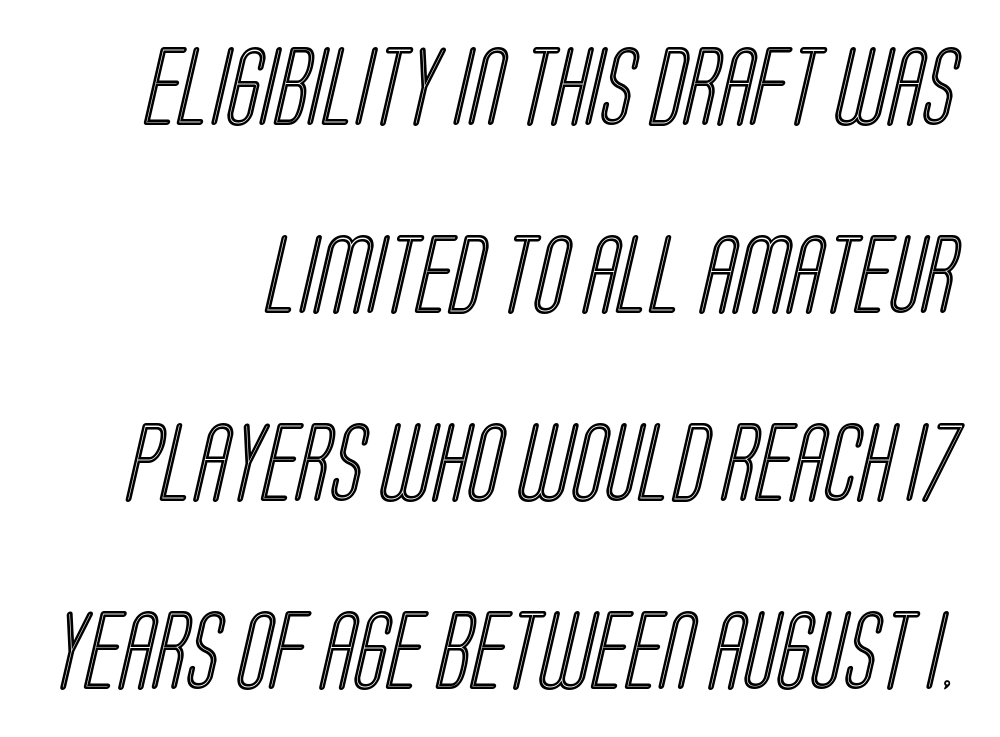
{"width": "condensed", "x_height": "large", "monospaced": "no", "underline": "no", "align": "right", "line_spacing": "loose", "line_spacing_ratio": 2.38, "letter_spacing": "normal", "letter_spacing_em": 0.0, "glyph_px": 79}
